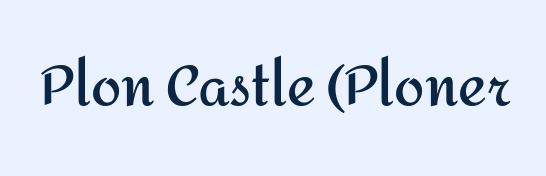
{"serif": "no", "italic": "no", "bold": "yes", "weight": "semibold", "width": "normal", "stroke_contrast": "medium", "x_height": "medium", "monospaced": "no", "underline": "no", "letter_spacing": "normal", "letter_spacing_em": 0.0, "glyph_px": 54}
